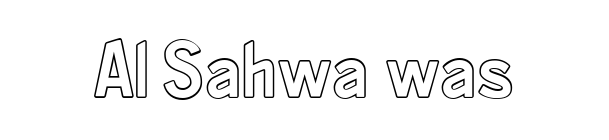
{"italic": "no", "width": "condensed", "x_height": "small", "monospaced": "no", "underline": "no", "align": "center", "letter_spacing": "normal", "letter_spacing_em": 0.0, "glyph_px": 79}
